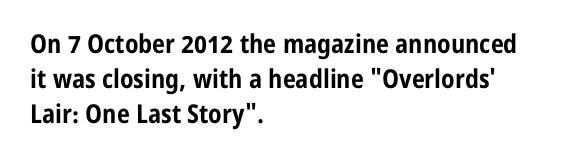
The baseline area is clear. The lines in this sample share a left origin and differ only in where they stop. The type is set solid horizontally, with unmodified tracking. Compared with typical paragraphs, the rows here are spaced about the same. Thick stems and heavy bowls — unmistakably bold. Ascenders rise straight up at ninety degrees.
